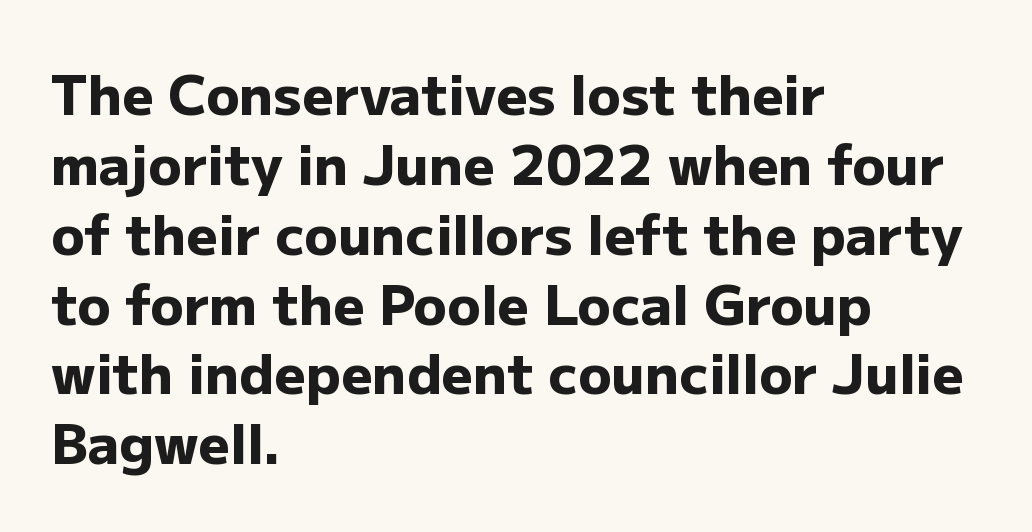
Q: Is the text bold? A: Yes.
Q: Is the text italic (slanted)? A: No, it is upright.
Q: Is the typeface a serif or a sans-serif typeface? A: Sans-serif.
Q: Is the text underlined? A: No.
Q: How is the paragraph aligned? A: Left-aligned.
Q: Is the spacing between letters normal or unusually wide? A: Normal.
Q: Is the spacing between lines tight, normal or loose? A: Normal.
Q: Width (condensed, normal, or wide)? A: Normal.
Q: Stroke contrast? A: Low.
Q: x-height? A: Medium.
Q: Monospaced? A: No.
